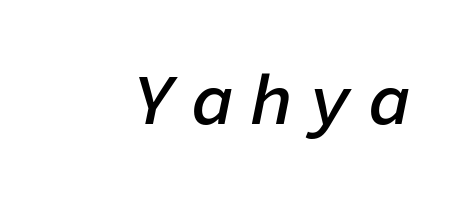
Q: Is the text bold? A: Semi-bold.
Q: Is the text italic (slanted)? A: Yes, it leans right by about 11 degrees.
Q: Is the text underlined? A: No.
Q: Is the spacing between letters normal or unusually wide? A: Unusually wide.
Q: Width (condensed, normal, or wide)? A: Normal.
Q: Stroke contrast? A: Low.
Q: x-height? A: Medium.
Q: Monospaced? A: Yes.
